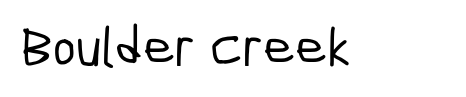
The passage shown is not underscored anywhere. Each letter keeps its own natural width here, so spacing adapts to shape. Is the letter spacing exaggerated? No — it looks like the ordinary default. Note: no serifs on the glyphs.
